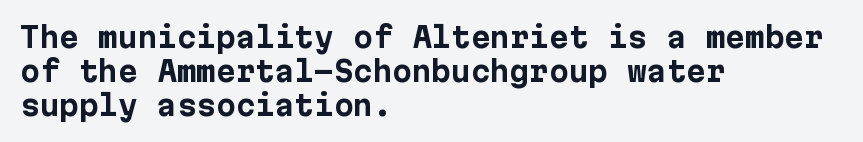
Q: Is the text bold? A: Yes.
Q: Is the text italic (slanted)? A: No, it is upright.
Q: Is the typeface a serif or a sans-serif typeface? A: Sans-serif.
Q: Is the text underlined? A: No.
Q: How is the paragraph aligned? A: Left-aligned.
Q: Is the spacing between letters normal or unusually wide? A: Normal.
Q: Width (condensed, normal, or wide)? A: Normal.
Q: Stroke contrast? A: Low.
Q: x-height? A: Medium.
